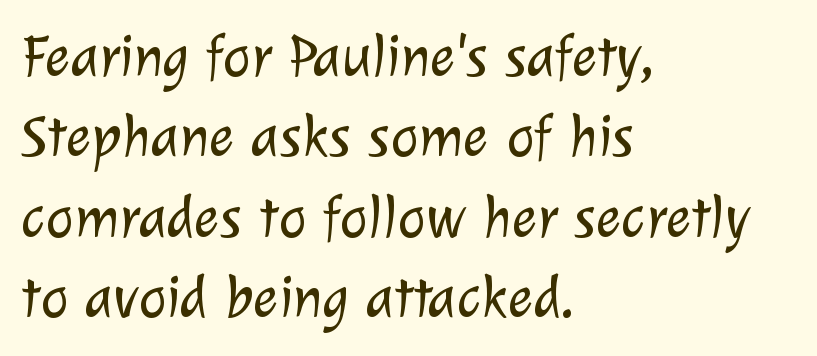
Q: Is the text bold? A: No.
Q: Is the typeface a serif or a sans-serif typeface? A: Sans-serif.
Q: Is the text underlined? A: No.
Q: How is the paragraph aligned? A: Left-aligned.
Q: Is the spacing between letters normal or unusually wide? A: Normal.
Q: Is the spacing between lines tight, normal or loose? A: Normal.
Q: Width (condensed, normal, or wide)? A: Normal.
Q: Stroke contrast? A: Low.
Q: x-height? A: Medium.
Q: Monospaced? A: No.
